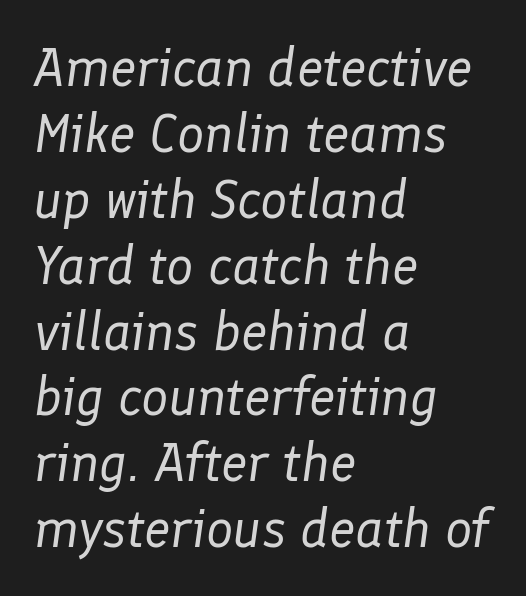
The space beneath each line is pristine and unruled. Counters stay open thanks to moderate or lighter strokes. This sample uses plain, unmodified letter spacing. The face used here has a pronounced slope to its letters. Compared with a centered layout, this one pins lines to the left instead. The letters advance in unequal steps, a hallmark of proportional type.
